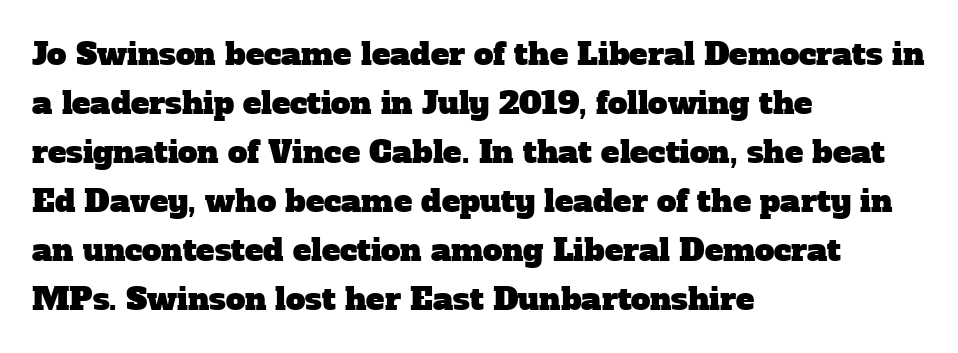
The image shows 31 px serif type; set left-aligned, normal line spacing (1.58x), normal letter spacing, not underlined; low stroke contrast and a medium x-height.
